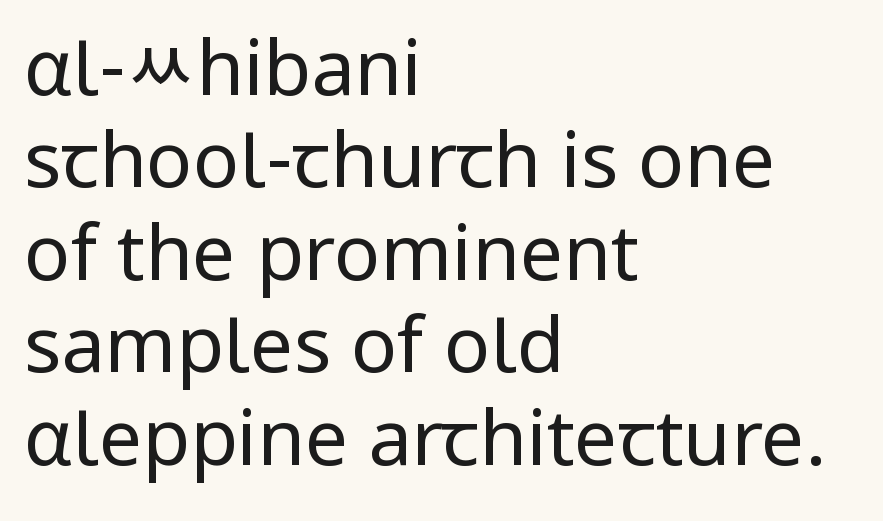
{"serif": "no", "italic": "no", "bold": "no", "weight": "regular", "width": "normal", "stroke_contrast": "low", "x_height": "medium", "monospaced": "no", "underline": "no", "align": "left", "line_spacing_ratio": 1.2, "letter_spacing": "normal", "letter_spacing_em": 0.0, "glyph_px": 77}
